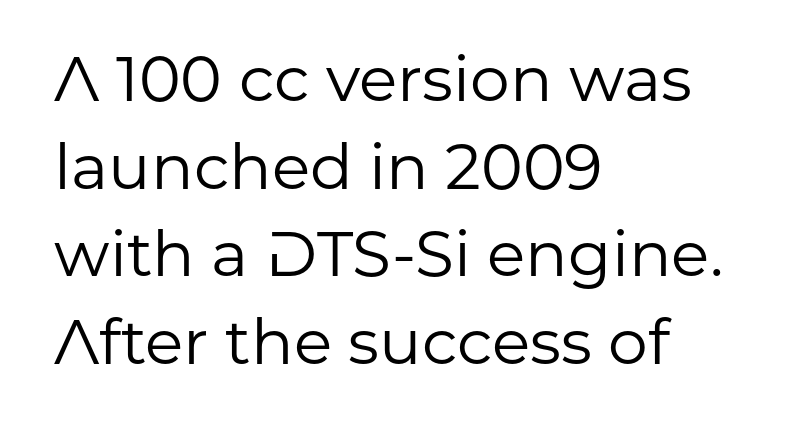
Q: Is the text bold? A: No.
Q: Is the text italic (slanted)? A: No, it is upright.
Q: Is the typeface a serif or a sans-serif typeface? A: Sans-serif.
Q: Is the text underlined? A: No.
Q: How is the paragraph aligned? A: Left-aligned.
Q: Is the spacing between letters normal or unusually wide? A: Normal.
Q: Is the spacing between lines tight, normal or loose? A: Normal.
Q: Width (condensed, normal, or wide)? A: Normal.
Q: Stroke contrast? A: Low.
Q: x-height? A: Medium.
Q: Monospaced? A: No.
